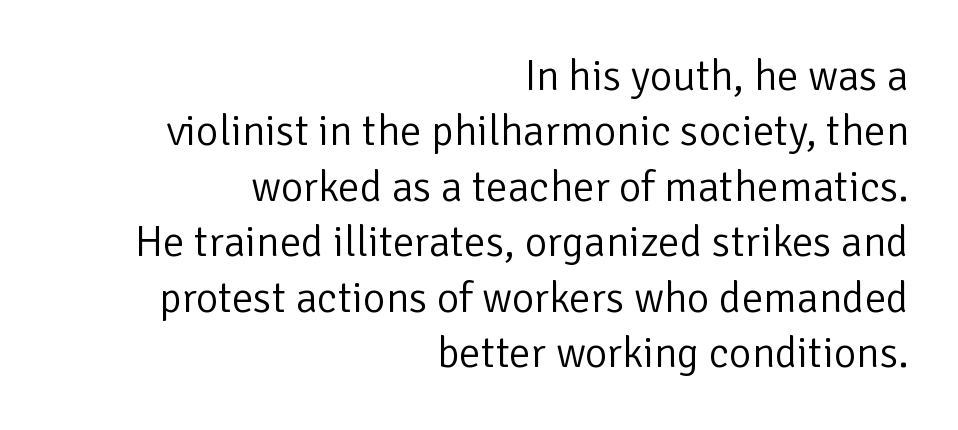
The foot of each line stays bare and open. Here the glyphs are tracked normally, forming tight word shapes. Looks like regular typesetting: each glyph gets only the width it needs. The strokes are not fattened; the text isn't bold. The text was rendered using a sans face with plain stroke endings. If you measured baseline to baseline, you'd find a middling distance.
